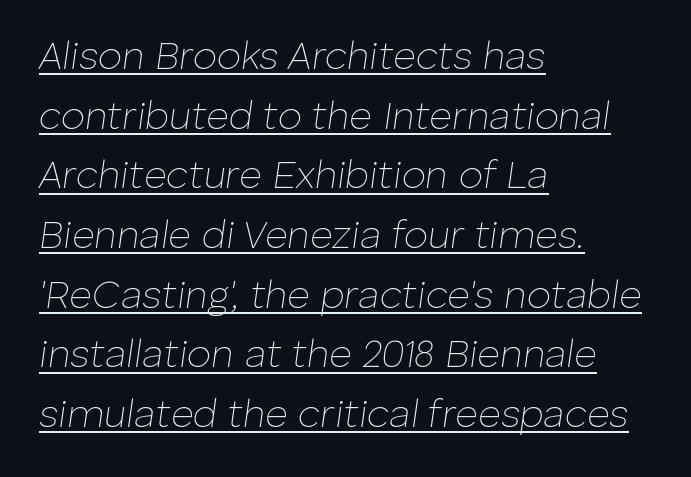
{"italic": "yes", "lean": "right", "slant_degrees": 8, "bold": "no", "weight": "thin", "width": "normal", "stroke_contrast": "low", "x_height": "medium", "monospaced": "no", "underline": "yes", "align": "left", "line_spacing": "normal", "line_spacing_ratio": 1.53, "letter_spacing": "normal", "letter_spacing_em": 0.0, "glyph_px": 39}
